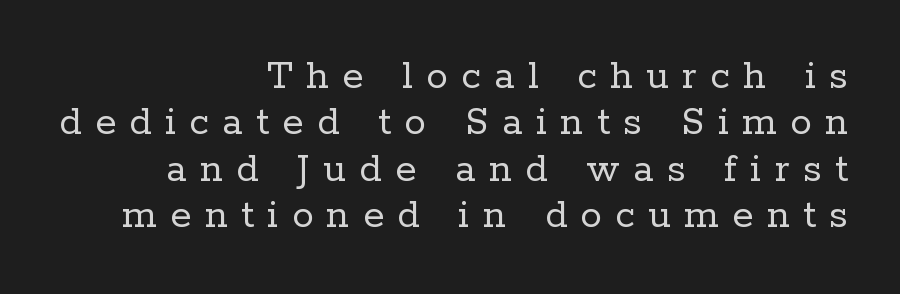
{"serif": "yes", "italic": "no", "bold": "no", "weight": "regular", "width": "normal", "stroke_contrast": "low", "x_height": "medium", "monospaced": "no", "underline": "no", "align": "right", "line_spacing": "tight", "line_spacing_ratio": 1.08, "letter_spacing": "wide", "letter_spacing_em": 0.31, "glyph_px": 43}
